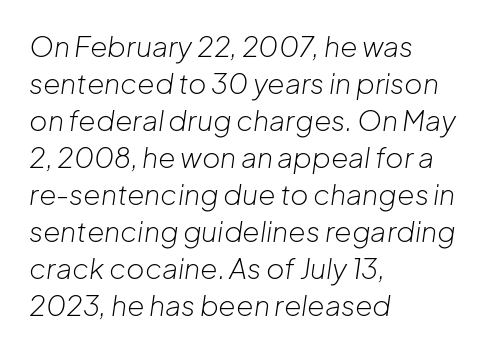
The image shows 28 px light type, italic (leaning right); set left-aligned, normal line spacing (1.32x), normal letter spacing, not underlined; low stroke contrast and a medium x-height.
